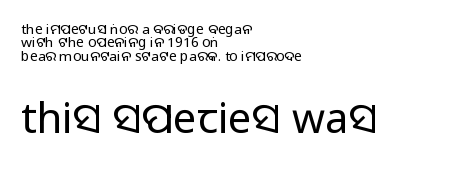
This layout puts the modest block above and the oversized block below. Nope, no serifs anywhere on these letters. What's the leading like? Squeezed, with rows nearly overlapping. Every character sits straight up, as roman type does.
